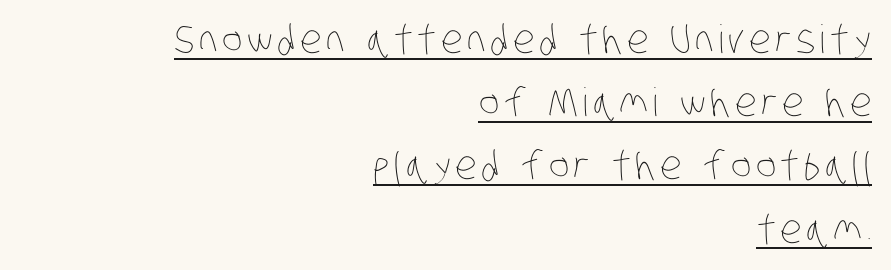
Q: Is the text bold? A: No.
Q: Is the text underlined? A: Yes.
Q: How is the paragraph aligned? A: Right-aligned.
Q: Is the spacing between lines tight, normal or loose? A: Normal.
Q: Width (condensed, normal, or wide)? A: Condensed.
Q: Stroke contrast? A: Low.
Q: x-height? A: Large.
Q: Monospaced? A: No.
